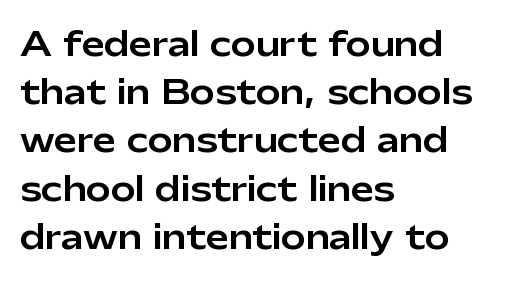
The image shows 33 px sans-serif type, upright; set left-aligned, normal line spacing (1.46x), normal letter spacing, not underlined; low stroke contrast and a medium x-height.
